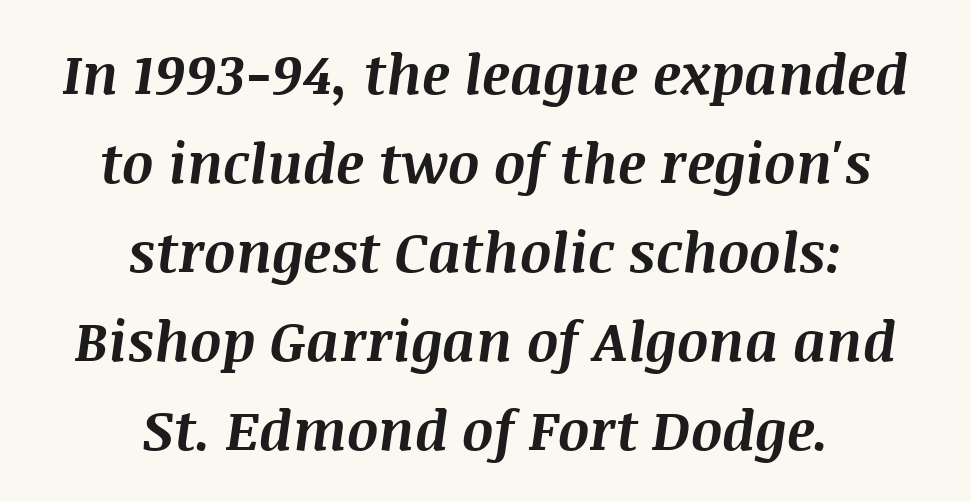
{"italic": "yes", "lean": "right", "slant_degrees": 8, "bold": "yes", "weight": "bold", "width": "normal", "stroke_contrast": "medium", "x_height": "large", "monospaced": "no", "underline": "no", "align": "center", "line_spacing": "normal", "line_spacing_ratio": 1.62, "letter_spacing": "normal", "letter_spacing_em": 0.0, "glyph_px": 55}
